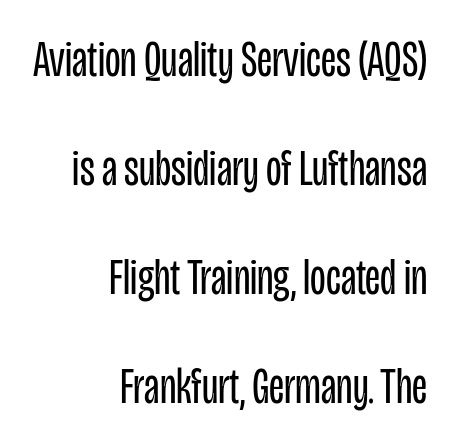
The image shows 51 px regular-weight, condensed sans-serif type, upright; set right-aligned, loose line spacing (2.14x), normal letter spacing, not underlined; low stroke contrast and a large x-height.
